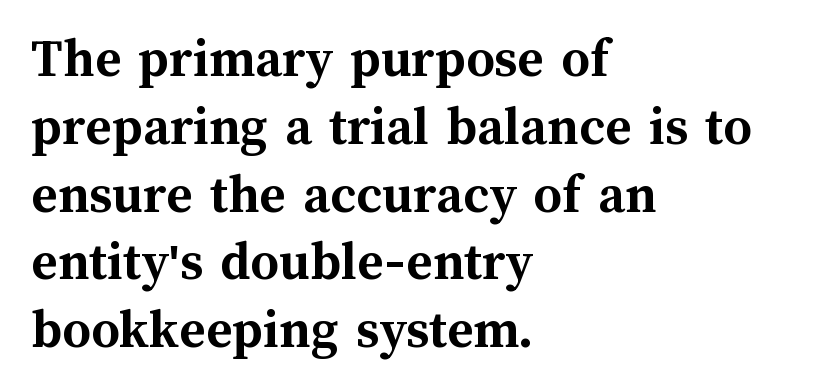
The image shows 56 px semibold type, upright; set left-aligned, line spacing 1.21x, normal letter spacing, not underlined; medium stroke contrast and a medium x-height.
